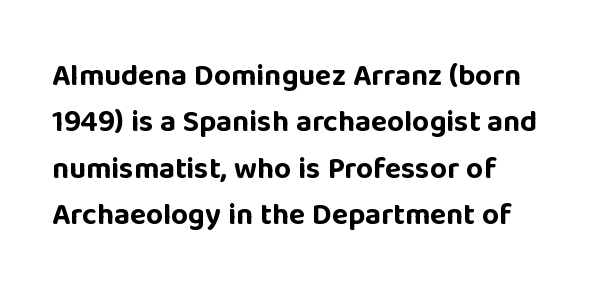
Q: Is the text bold? A: Yes.
Q: Is the text italic (slanted)? A: No, it is upright.
Q: Is the typeface a serif or a sans-serif typeface? A: Sans-serif.
Q: Is the text underlined? A: No.
Q: How is the paragraph aligned? A: Left-aligned.
Q: Is the spacing between letters normal or unusually wide? A: Normal.
Q: Is the spacing between lines tight, normal or loose? A: Normal.
Q: Width (condensed, normal, or wide)? A: Normal.
Q: Stroke contrast? A: Low.
Q: x-height? A: Large.
Q: Monospaced? A: No.
